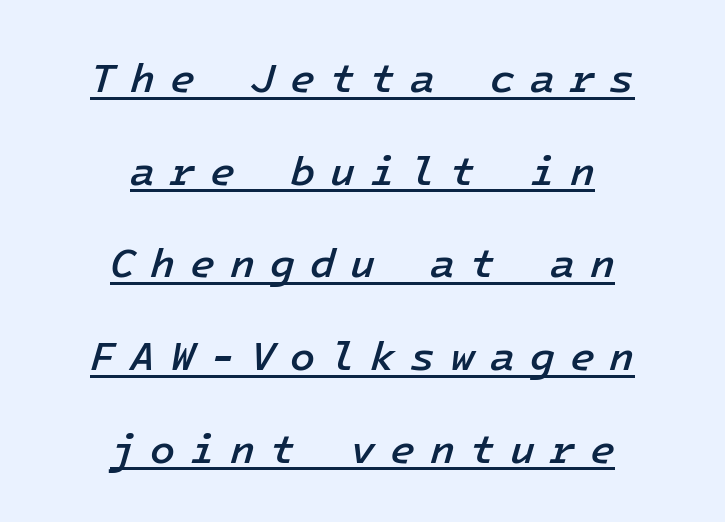
The image shows 41 px semibold type, italic (leaning right); set centered, loose line spacing (2.26x), unusually wide letter spacing (+0.36 em), underlined; low stroke contrast and a medium x-height.
